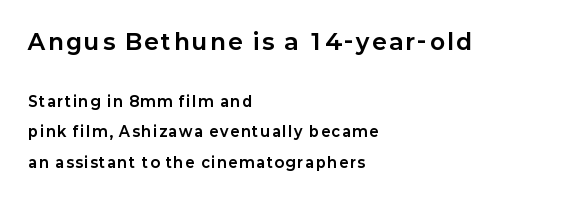
Q: Is the text bold? A: Yes.
Q: Is the text italic (slanted)? A: No, it is upright.
Q: Is the text underlined? A: No.
Q: How is the paragraph aligned? A: Left-aligned.
Q: Is the spacing between lines tight, normal or loose? A: Loose.
Q: Which block of text is set in a larger size, the first (top) or the second (bottom)? A: The first (top) one.
